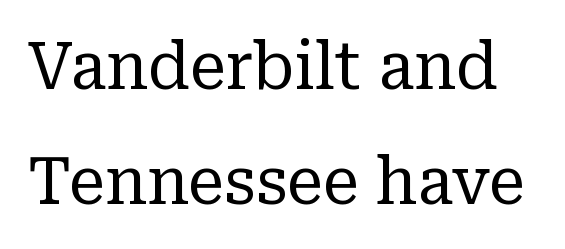
The letterforms sit at book weight or below. Students, note that the glyphs here touch the page at normal intervals. Is this a sans? No — the strokes have serifs. The letters advance in unequal steps, a hallmark of proportional type. The string is rendered with underlining switched off. Italic? Not at all — the glyphs are vertical.
